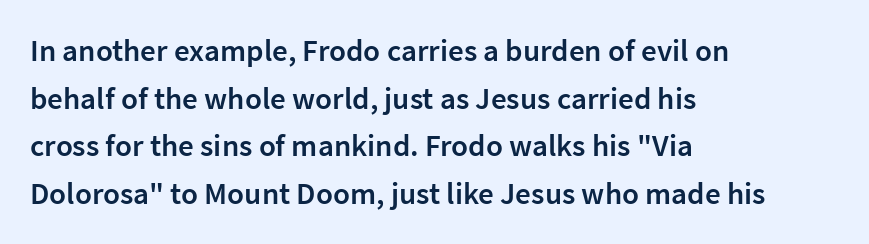
{"serif": "no", "italic": "no", "bold": "semi", "weight": "semibold", "width": "normal", "stroke_contrast": "low", "x_height": "medium", "monospaced": "no", "underline": "no", "align": "left", "line_spacing": "normal", "line_spacing_ratio": 1.54, "letter_spacing": "normal", "letter_spacing_em": 0.0, "glyph_px": 31}
